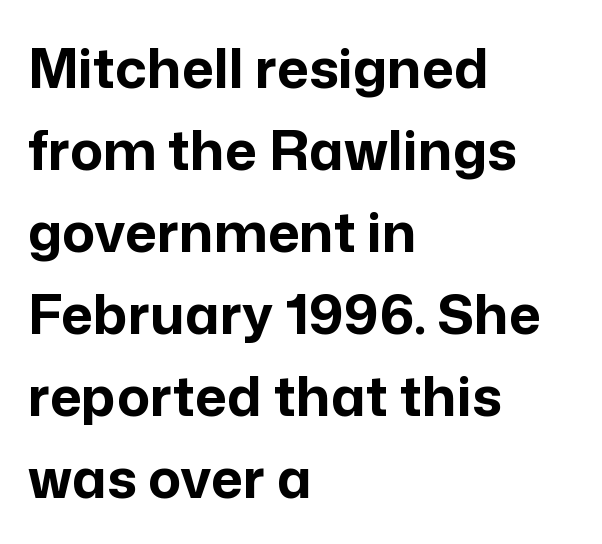
Q: Is the text bold? A: Yes.
Q: Is the text italic (slanted)? A: No, it is upright.
Q: Is the typeface a serif or a sans-serif typeface? A: Sans-serif.
Q: Is the text underlined? A: No.
Q: How is the paragraph aligned? A: Left-aligned.
Q: Is the spacing between letters normal or unusually wide? A: Normal.
Q: Is the spacing between lines tight, normal or loose? A: Normal.
Q: Width (condensed, normal, or wide)? A: Normal.
Q: Stroke contrast? A: Low.
Q: x-height? A: Medium.
Q: Monospaced? A: No.
